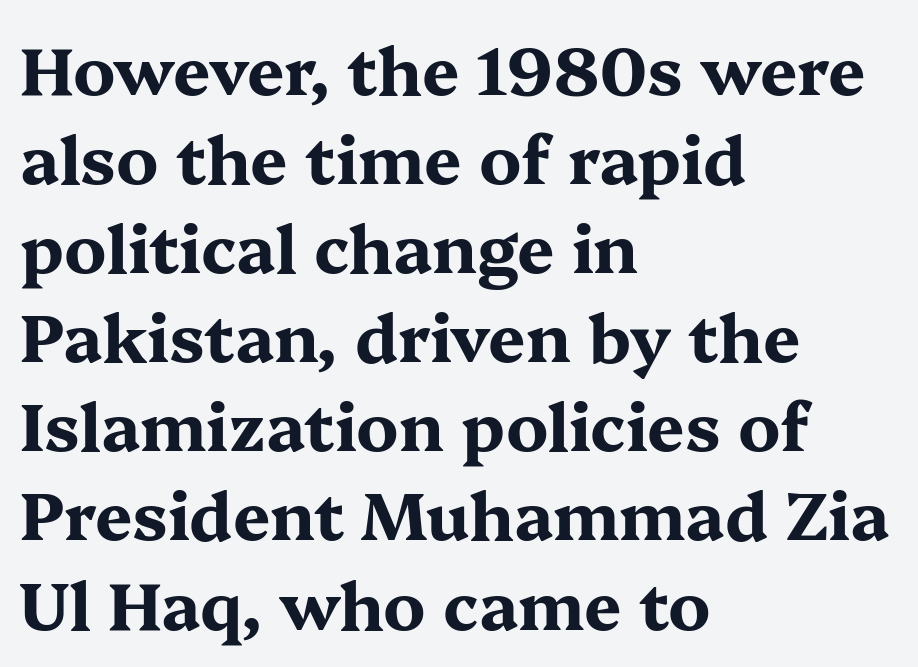
{"serif": "yes", "italic": "no", "bold": "yes", "weight": "bold", "width": "wide", "stroke_contrast": "medium", "x_height": "medium", "monospaced": "no", "underline": "no", "align": "left", "line_spacing": "normal", "line_spacing_ratio": 1.35, "letter_spacing": "normal", "letter_spacing_em": 0.0, "glyph_px": 66}
